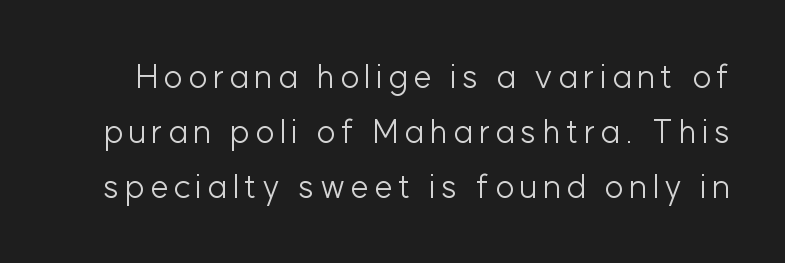
Proportional: the letters do not fall into vertical columns. The block of text has a typical density, with ordinary space between rows. Unmarked baselines from the first word to the last. It's the straight-up-and-down kind of type.
